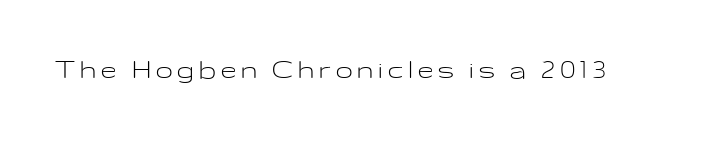
Nope, no serifs anywhere on these letters. The space directly below the letters is spotless. The cut favours lightness, reaching ordinary text weight at its darkest. The passage shown is typed in a proportional face where columns would drift. If you drew a line through each stem, it would be perfectly vertical.
